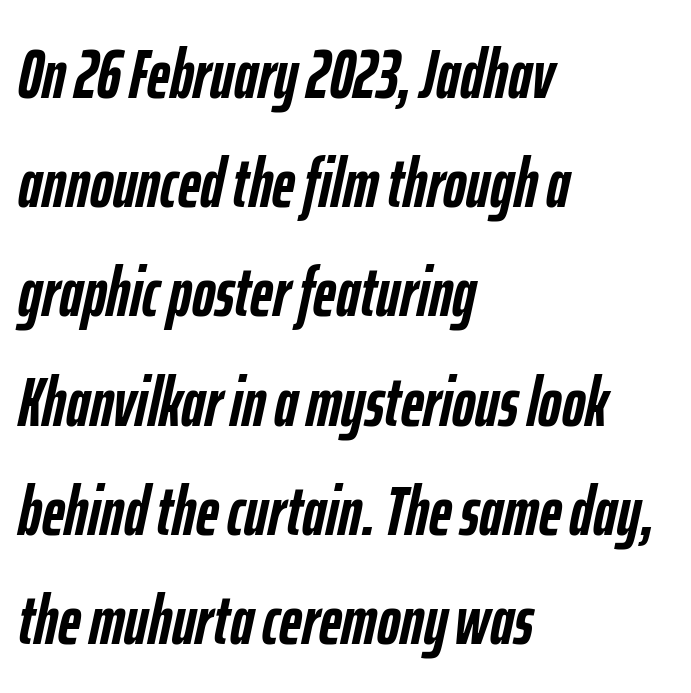
The letters advance in unequal steps, a hallmark of proportional type. The rows are spaced the way most documents space them. Chunky letters — that's bold for sure. Nobody drew a line under any word here. How are the letters spaced? Ordinarily, with no added tracking.
